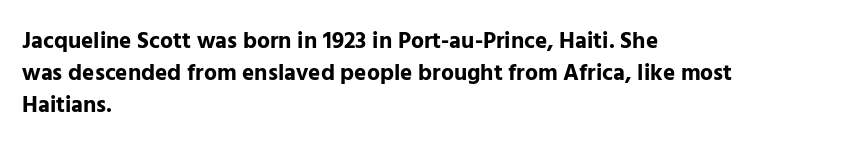
Q: Is the text bold? A: Yes.
Q: Is the text italic (slanted)? A: No, it is upright.
Q: Is the text underlined? A: No.
Q: How is the paragraph aligned? A: Left-aligned.
Q: Is the spacing between letters normal or unusually wide? A: Normal.
Q: Is the spacing between lines tight, normal or loose? A: Normal.
